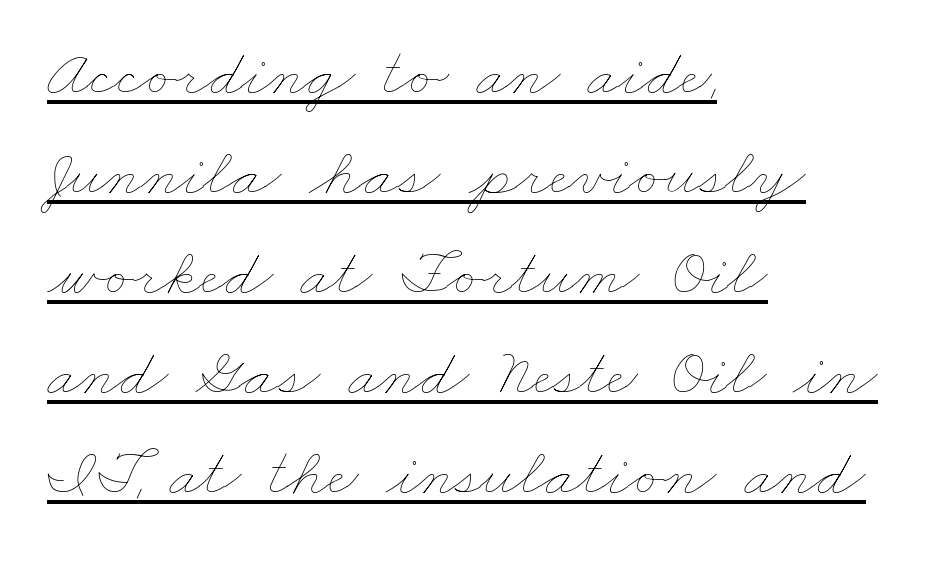
Whoever set this chose a conventional vertical rhythm. The passage shown is underscored from start to finish. The rendering keeps characters at their native spacing. The typeface has the unassuming heft of standard copy or less. Do the characters align in a grid? No, the font is proportional.
